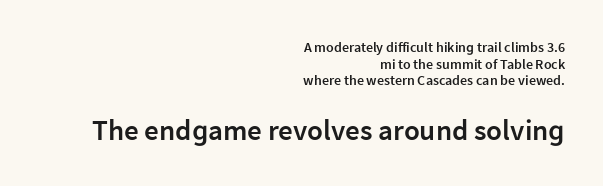
Two sizes are in play, and the larger belongs to the second block. Varying glyph widths throughout — classic text-font behaviour. I'd describe the lettering as semibold — firm but not a full bold. You can tell from the bare stems that sans-serif type was used.
